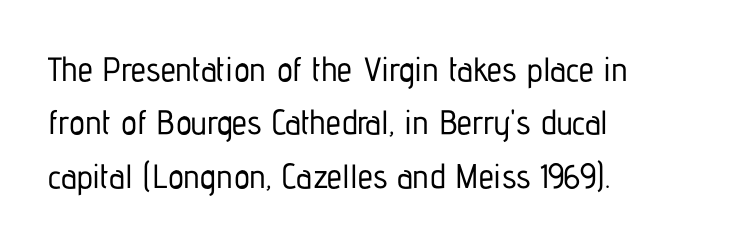
Q: Is the text italic (slanted)? A: No, it is upright.
Q: Is the typeface a serif or a sans-serif typeface? A: Sans-serif.
Q: Is the text underlined? A: No.
Q: How is the paragraph aligned? A: Left-aligned.
Q: Is the spacing between letters normal or unusually wide? A: Normal.
Q: Is the spacing between lines tight, normal or loose? A: Normal.
Q: Width (condensed, normal, or wide)? A: Condensed.
Q: Stroke contrast? A: Low.
Q: x-height? A: Medium.
Q: Monospaced? A: No.
